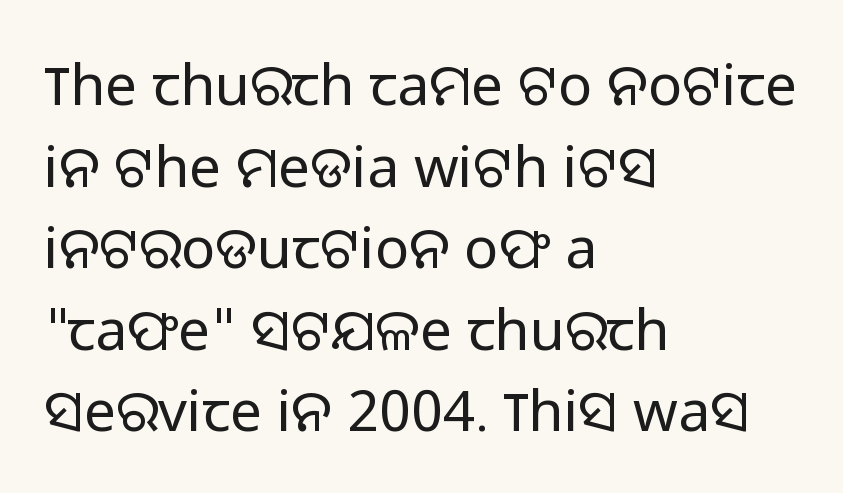
The specimen omits any rule beneath the text block's lines. Caption: multi-line text, flush left, ragged right. The face used here is rendered with its standard letterfit. Think of a printed novel: that variable character pitch is what you see here. Heaviness? Minimal to ordinary, like unemphasized prose. The axis of the letterforms is exactly vertical.
